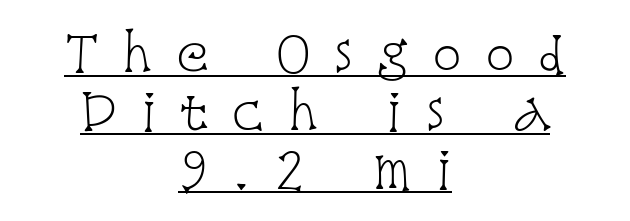
{"serif": "yes", "italic": "no", "bold": "no", "weight": "light", "width": "condensed", "stroke_contrast": "low", "x_height": "large", "monospaced": "no", "underline": "yes", "align": "center", "line_spacing_ratio": 1.18, "letter_spacing": "wide", "letter_spacing_em": 0.47, "glyph_px": 49}
